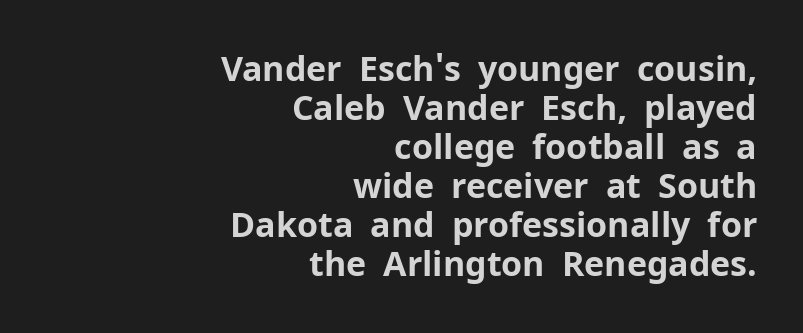
{"serif": "no", "italic": "no", "bold": "yes", "weight": "bold", "width": "normal", "stroke_contrast": "low", "x_height": "medium", "monospaced": "no", "underline": "no", "align": "right", "line_spacing": "tight", "line_spacing_ratio": 1.15, "letter_spacing": "normal", "letter_spacing_em": 0.0, "glyph_px": 34}
